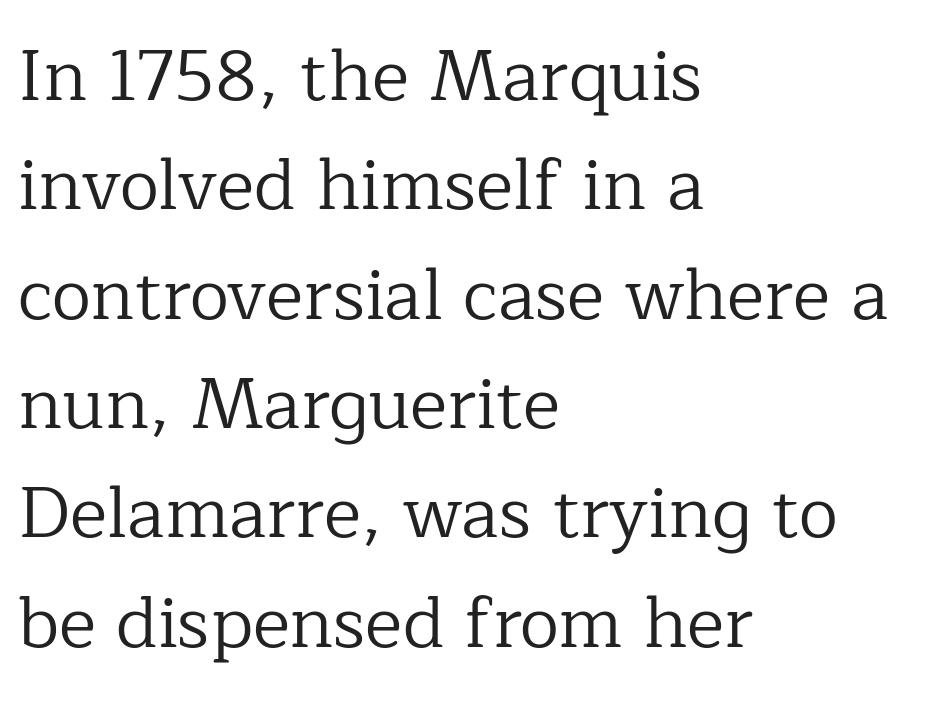
The image shows 71 px regular-weight serif type, upright; set left-aligned, normal line spacing (1.54x), normal letter spacing, not underlined; low stroke contrast and a medium x-height.
